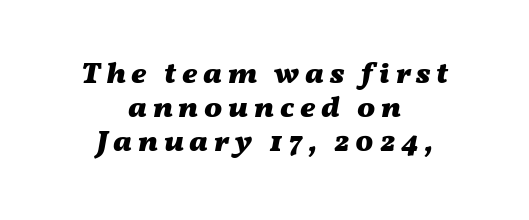
{"italic": "yes", "lean": "right", "slant_degrees": 11, "bold": "yes", "weight": "heavy", "width": "wide", "stroke_contrast": "medium", "x_height": "medium", "monospaced": "no", "underline": "no", "align": "center", "line_spacing": "tight", "line_spacing_ratio": 1.14, "glyph_px": 30}
